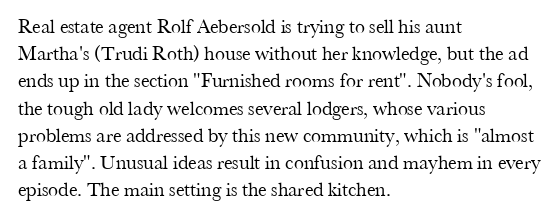
The text block is weighted toward the left margin, trailing off unevenly rightward. Summary of vertical rhythm: regular, with standard interline spacing. Spacing between characters is what you'd get straight out of the box. The letterforms sit at book weight or below.
